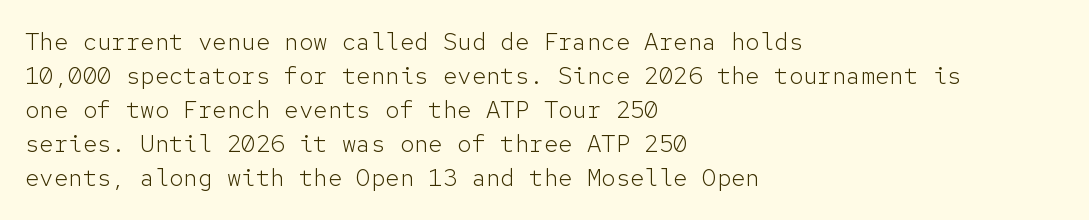
{"italic": "no", "bold": "no", "underline": "no", "align": "left", "line_spacing": "normal", "line_spacing_ratio": 1.42, "letter_spacing": "normal", "letter_spacing_em": 0.0, "glyph_px": 24}
